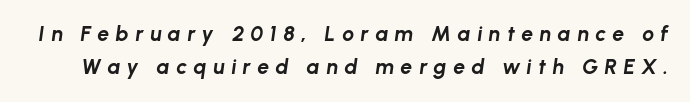
The image shows 21 px bold type, italic (leaning right); set normal line spacing (1.59x), unusually wide letter spacing (+0.31 em), not underlined.
